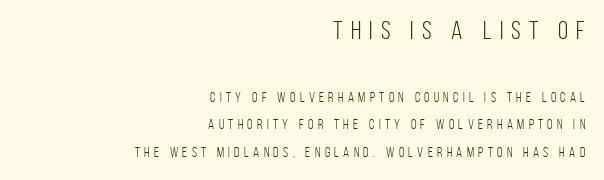
Q: Is the text bold? A: No.
Q: Is the text italic (slanted)? A: No, it is upright.
Q: Is the text underlined? A: No.
Q: How is the paragraph aligned? A: Right-aligned.
Q: Is the spacing between letters normal or unusually wide? A: Unusually wide.
Q: Is the spacing between lines tight, normal or loose? A: Loose.
Q: Which block of text is set in a larger size, the first (top) or the second (bottom)? A: The first (top) one.
